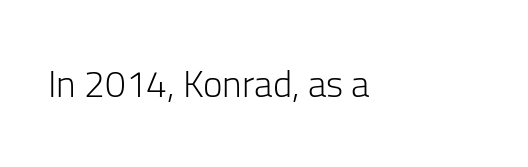
The image shows 37 px light sans-serif type, upright; set left-aligned, normal letter spacing, not underlined; low stroke contrast and a medium x-height.
